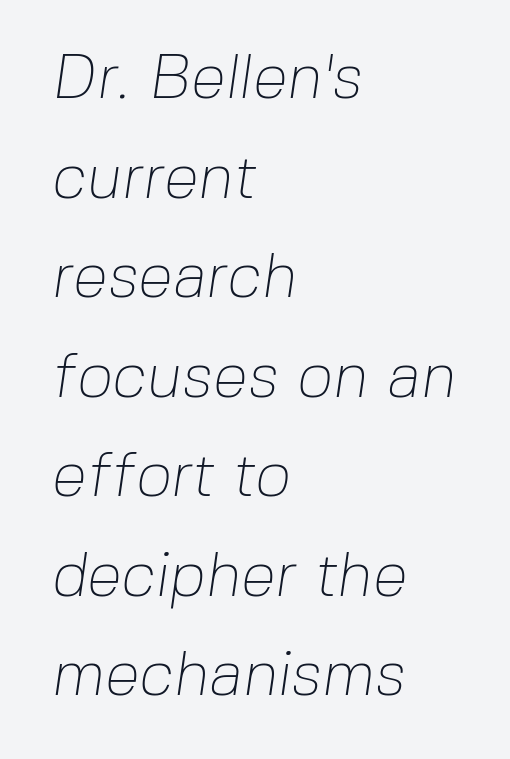
A typesetter would call this proportional, since set widths differ per character. Are there feet on the stems? There aren't — it's a sans. The space beneath each line is pristine and unruled. This block has exactly the height ordinary leading produces.
